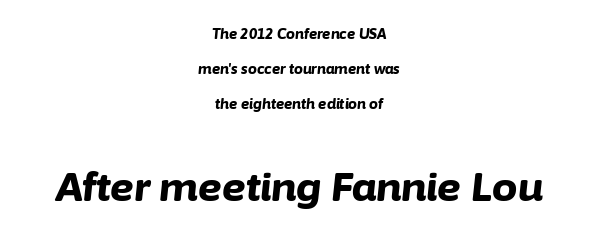
The letterforms sit shoulder to shoulder at normal distance. The glyphs are unaccompanied by any horizontal stroke below them. The lettering tilts uniformly, giving the passage an italic look. Quick note: interline space is abundant. Heft: maximum for text — a bold.
